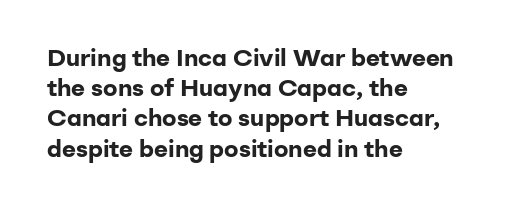
{"italic": "no", "bold": "yes", "underline": "no", "align": "left", "line_spacing": "normal", "line_spacing_ratio": 1.26, "letter_spacing": "normal", "letter_spacing_em": 0.0, "glyph_px": 24}
